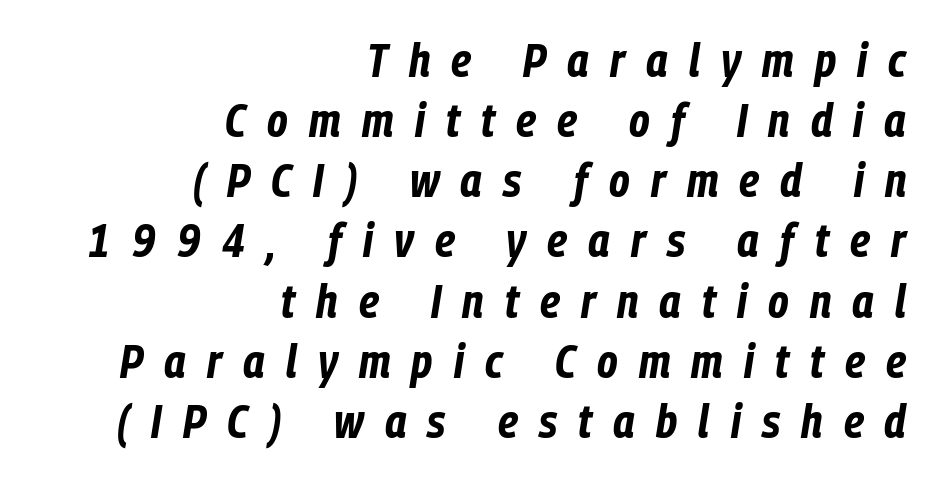
A typesetter would call this leading conventional body-copy spacing. Underline: absent. The letters advance in unequal steps, a hallmark of proportional type. Plenty of ink on the page — the face is bold.
